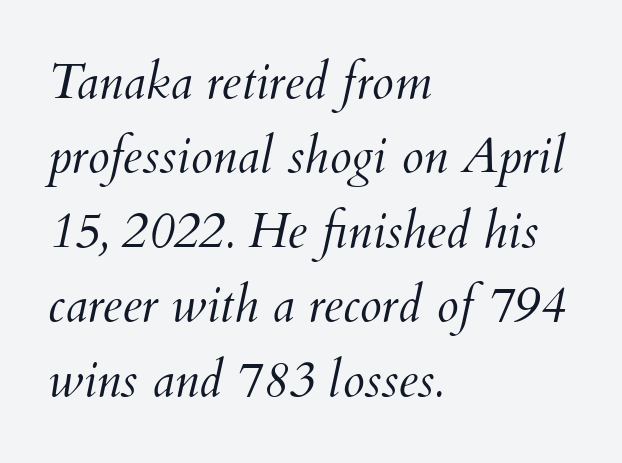
These lines are rendered in a variable-pitch font. A typesetter would call this zero additional tracking. Ink coverage per letter is moderate at most. A normal amount of white space separates one row of letters from the next. Each row of text sits above clean, open space. Horizontally, the lines are justified to the leading edge only.
